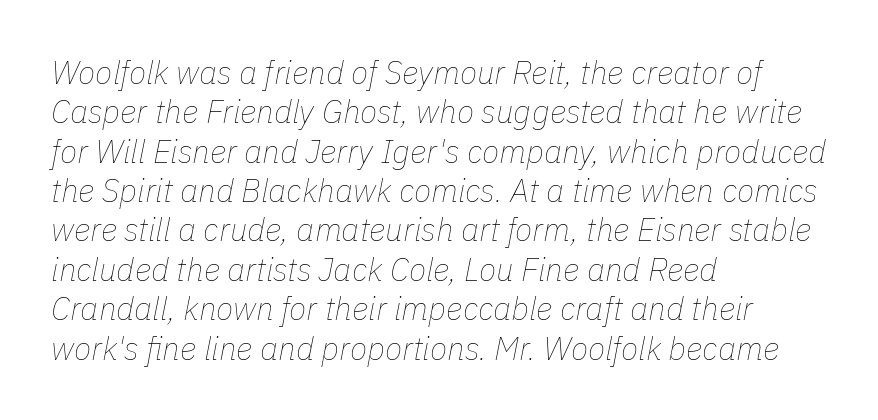
This sample uses an oblique cut, with every glyph tilted off the vertical. Stroke thickness stays within the range of a standard reading face or lighter. Each letter keeps its own natural width here, so spacing adapts to shape. Line beginnings align vertically; line endings do not. Observe the ordinary spacing: letters are neighbours, not strangers. Decoration check: the copy has no underline.
